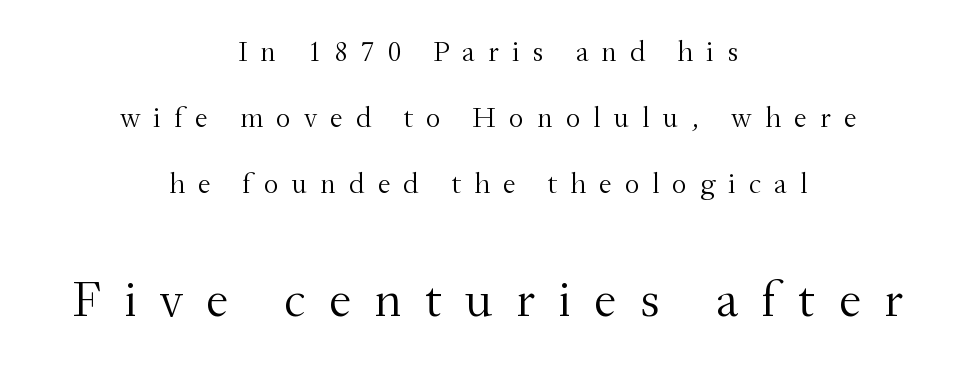
Weight: regular or lighter. A roman cut, with each character standing at attention. The passage shown is typed in a proportional face where columns would drift. The second block has been scaled up relative to the first.
